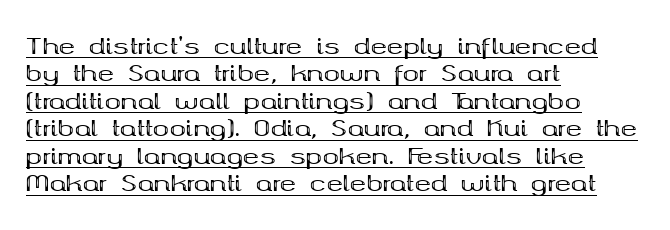
{"italic": "no", "bold": "yes", "underline": "yes", "align": "left", "line_spacing": "normal", "line_spacing_ratio": 1.25, "letter_spacing": "normal", "letter_spacing_em": 0.0, "glyph_px": 22}
